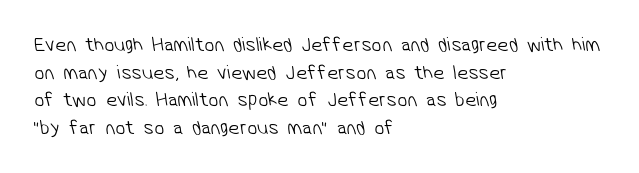
{"bold": "no", "underline": "no", "align": "left", "line_spacing": "normal", "line_spacing_ratio": 1.38, "letter_spacing": "normal", "letter_spacing_em": 0.0, "glyph_px": 20}
